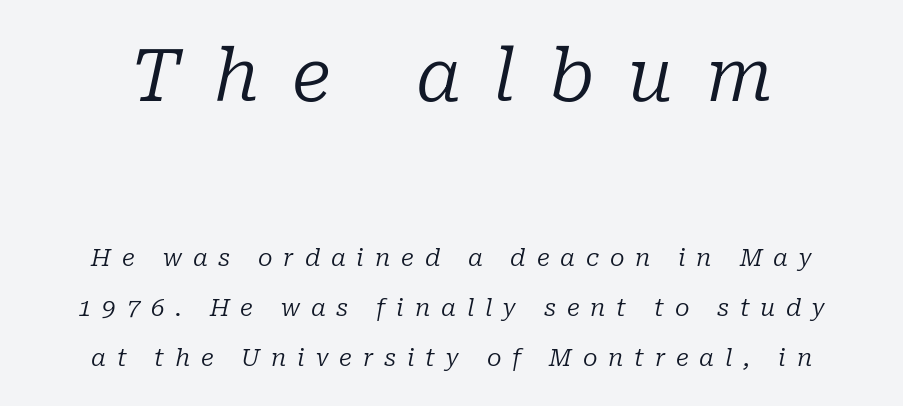
Q: Is the text bold? A: No.
Q: Is the text italic (slanted)? A: Yes, it leans right by about 10 degrees.
Q: Is the typeface a serif or a sans-serif typeface? A: Serif.
Q: Is the text underlined? A: No.
Q: Is the spacing between letters normal or unusually wide? A: Unusually wide.
Q: Is the spacing between lines tight, normal or loose? A: Loose.
Q: Which block of text is set in a larger size, the first (top) or the second (bottom)? A: The first (top) one.
Q: Width (condensed, normal, or wide)? A: Normal.
Q: Stroke contrast? A: Low.
Q: x-height? A: Medium.
Q: Monospaced? A: No.
